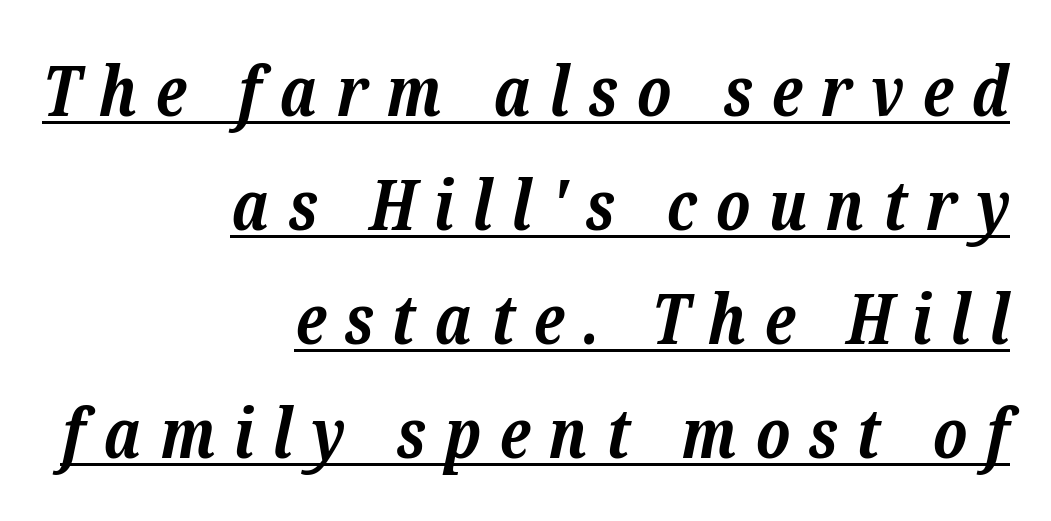
{"serif": "yes", "italic": "yes", "lean": "right", "slant_degrees": 12, "bold": "yes", "weight": "bold", "width": "normal", "stroke_contrast": "low", "x_height": "medium", "monospaced": "no", "underline": "yes", "align": "right", "line_spacing": "normal", "line_spacing_ratio": 1.65, "letter_spacing": "wide", "letter_spacing_em": 0.27, "glyph_px": 69}
